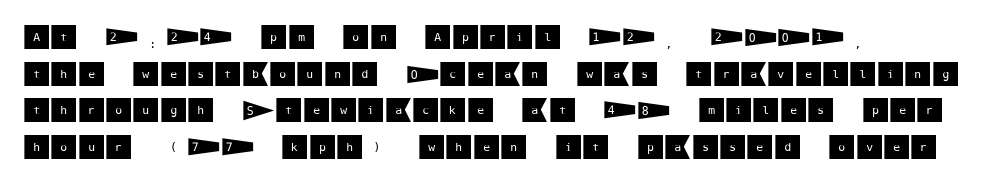
{"serif": "no", "italic": "no", "width": "normal", "stroke_contrast": "medium", "x_height": "large", "underline": "no", "align": "left", "line_spacing": "normal", "line_spacing_ratio": 1.31, "letter_spacing": "normal", "letter_spacing_em": 0.0, "glyph_px": 28}
